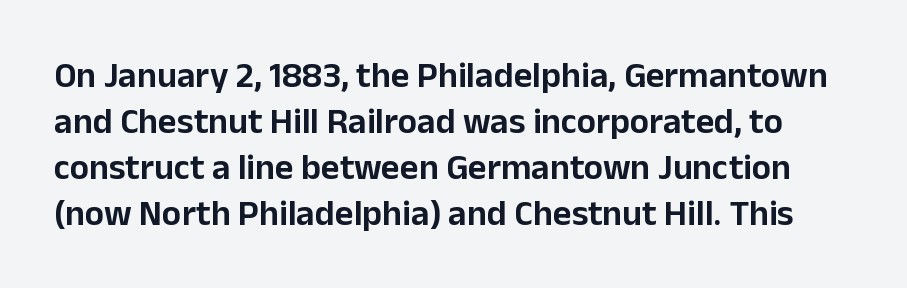
The image shows 36 px sans-serif type, upright; set normal line spacing (1.28x), normal letter spacing, not underlined; low stroke contrast and a medium x-height.
